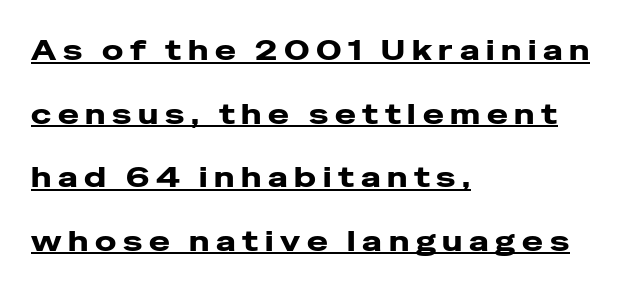
{"serif": "no", "italic": "no", "bold": "yes", "weight": "heavy", "width": "wide", "stroke_contrast": "low", "x_height": "medium", "monospaced": "no", "underline": "yes", "align": "left", "line_spacing": "loose", "line_spacing_ratio": 2.27, "letter_spacing": "wide", "letter_spacing_em": 0.24, "glyph_px": 28}
